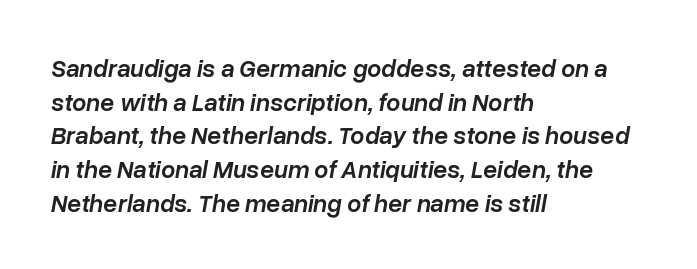
The glyphs look as if they've been sheared to an angle. Students, note that the glyphs here touch the page at normal intervals. The typesetting leans somewhat heavy: a semibold. The block of text has a typical density, with ordinary space between rows.
